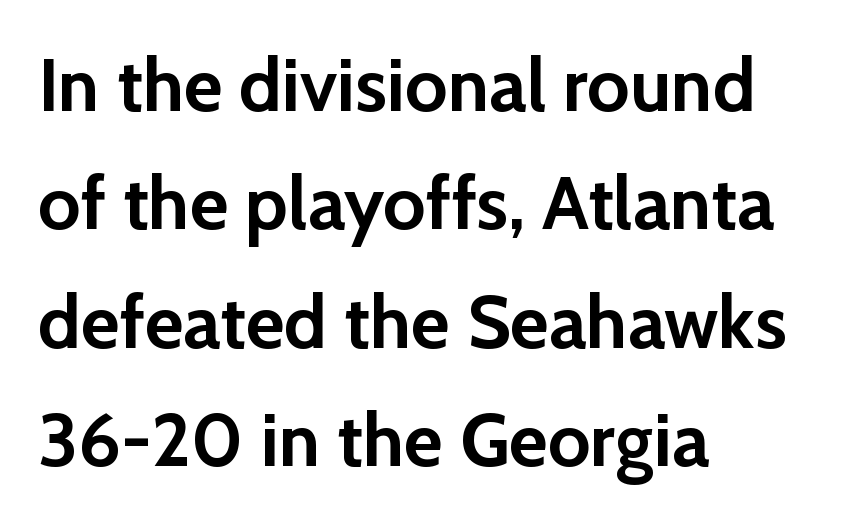
This sample uses a sans-serif face. These lines stack with their left ends in a neat column. Emphasis by weight is at full strength: bold. Default kerning and tracking; the words read as compact shapes.
